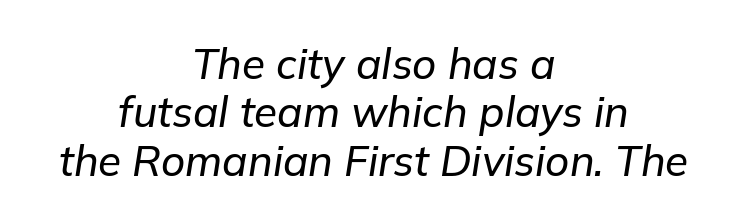
The image shows 42 px text type, italic (leaning right); set centered, tight line spacing (1.15x), normal letter spacing, not underlined; low stroke contrast and a medium x-height.
